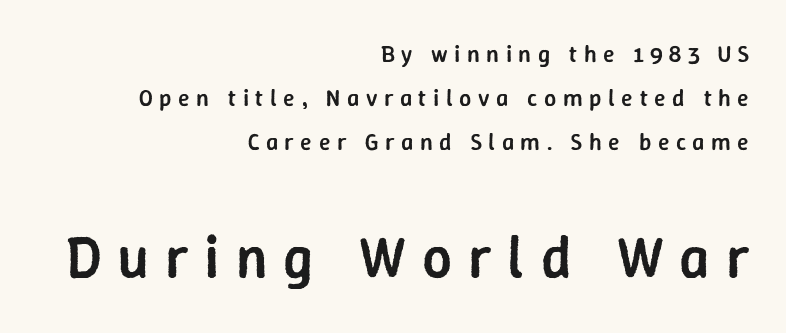
These lines are rendered in a variable-pitch font. The letters in the lower block stand taller than those in the block above. Upright lettering throughout. This sample uses expanded letter spacing, leaving extra air between glyphs. Only glyphs here, with clear space below each row. The text was rendered using a sans face with plain stroke endings.
